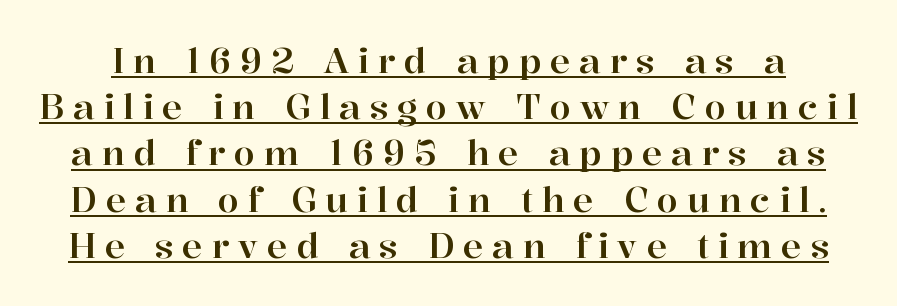
If you measured baseline to baseline, you'd find a middling distance. Tracking value appears strongly positive — letters spread wide. What kind of face is this? One with serifs. A roman cut, with each character standing at attention. Notice how a bar underscores the lettering throughout.
